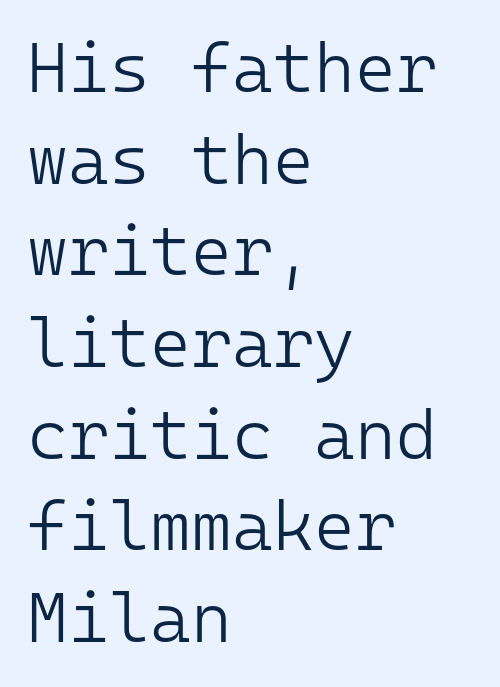
The image shows 70 px light sans-serif type, upright, monospaced; set left-aligned, normal line spacing (1.31x), normal letter spacing, not underlined; low stroke contrast and a medium x-height.
